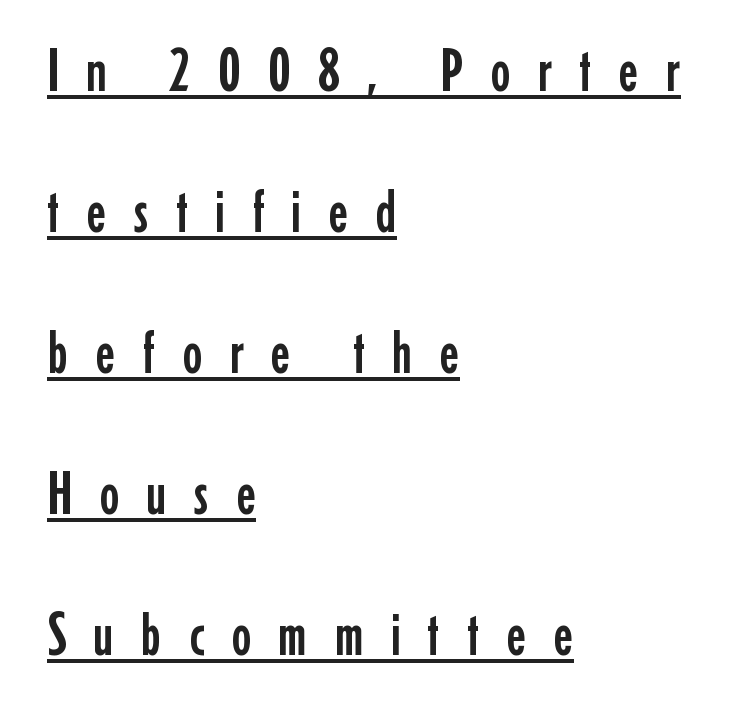
Q: Is the text italic (slanted)? A: No, it is upright.
Q: Is the typeface a serif or a sans-serif typeface? A: Sans-serif.
Q: Is the text underlined? A: Yes.
Q: How is the paragraph aligned? A: Left-aligned.
Q: Is the spacing between letters normal or unusually wide? A: Unusually wide.
Q: Is the spacing between lines tight, normal or loose? A: Loose.
Q: Width (condensed, normal, or wide)? A: Condensed.
Q: Stroke contrast? A: Low.
Q: x-height? A: Medium.
Q: Monospaced? A: No.
